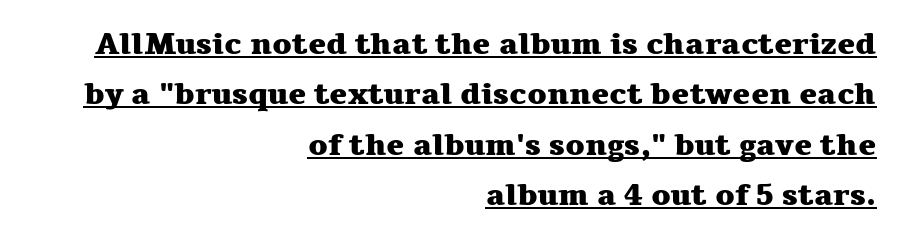
The image shows 30 px heavy, wide serif type, upright; set right-aligned, normal line spacing (1.68x), normal letter spacing, underlined; medium stroke contrast and a medium x-height.
